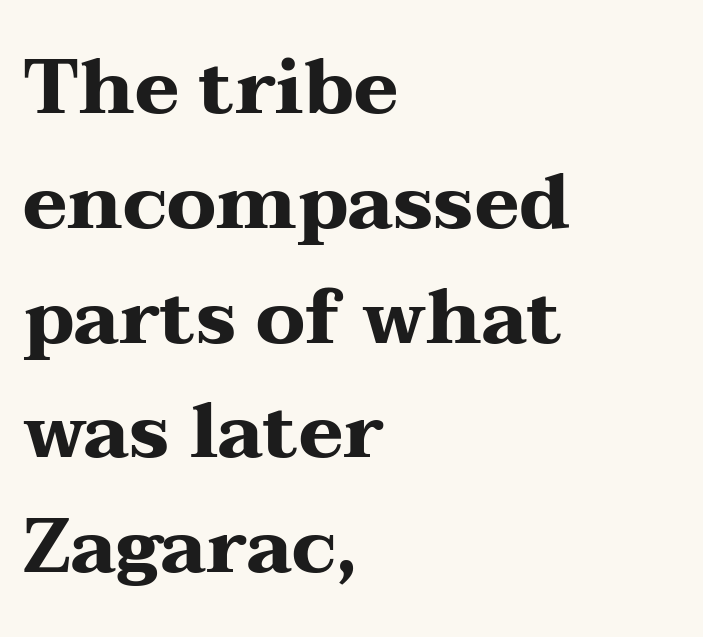
{"serif": "yes", "italic": "no", "bold": "yes", "weight": "heavy", "width": "wide", "stroke_contrast": "medium", "x_height": "medium", "monospaced": "no", "underline": "no", "align": "left", "line_spacing": "normal", "line_spacing_ratio": 1.51, "letter_spacing": "normal", "letter_spacing_em": 0.0, "glyph_px": 76}
